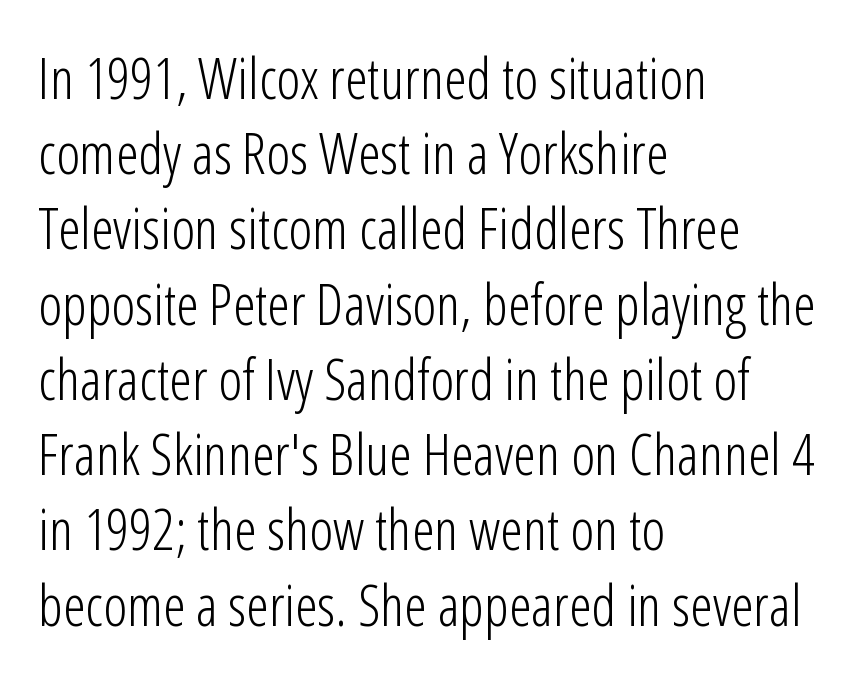
The image shows 57 px light, condensed sans-serif type, upright; set left-aligned, normal line spacing (1.32x), normal letter spacing, not underlined; low stroke contrast and a medium x-height.
